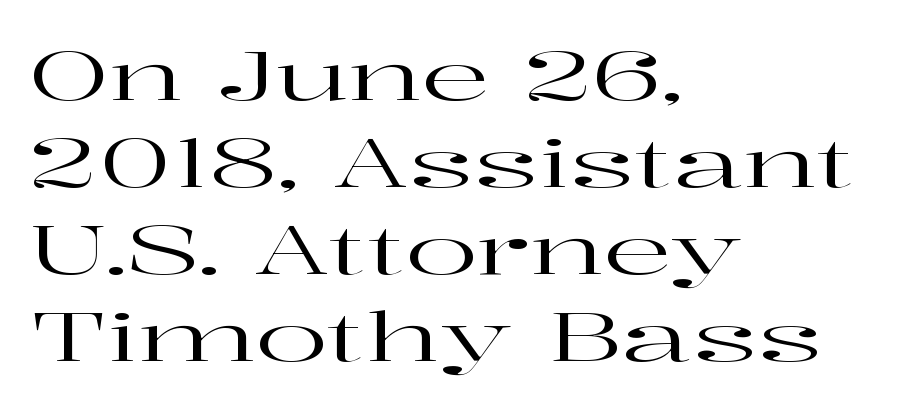
The image shows 67 px wide serif type, upright; set left-aligned, normal line spacing (1.3x), normal letter spacing, not underlined; high stroke contrast and a medium x-height.
